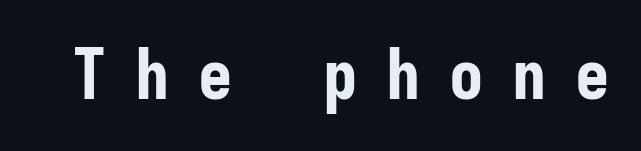
Look at the stroke-to-counter ratio: heavy, a bold. The passage shown has open, widely tracked lettering throughout. Decoration check: the copy has no underline. Note: no serifs on the glyphs.
